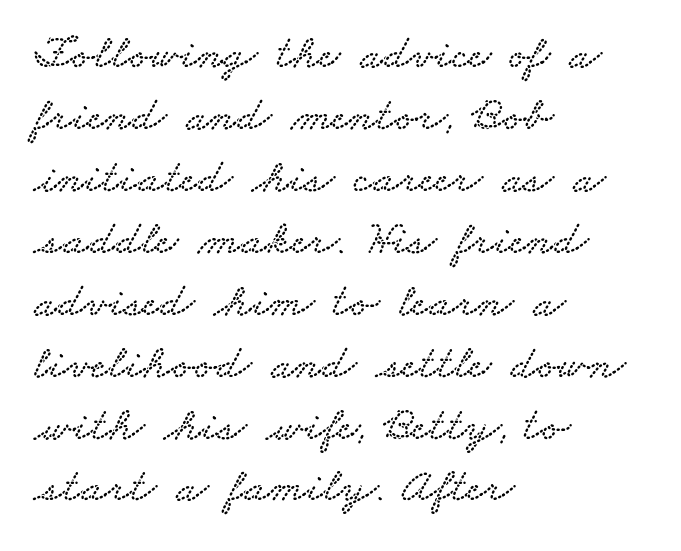
Q: Is the typeface a serif or a sans-serif typeface? A: Serif.
Q: Is the text underlined? A: No.
Q: How is the paragraph aligned? A: Left-aligned.
Q: Is the spacing between letters normal or unusually wide? A: Normal.
Q: Is the spacing between lines tight, normal or loose? A: Normal.
Q: Width (condensed, normal, or wide)? A: Wide.
Q: Stroke contrast? A: Low.
Q: x-height? A: Small.
Q: Monospaced? A: No.
